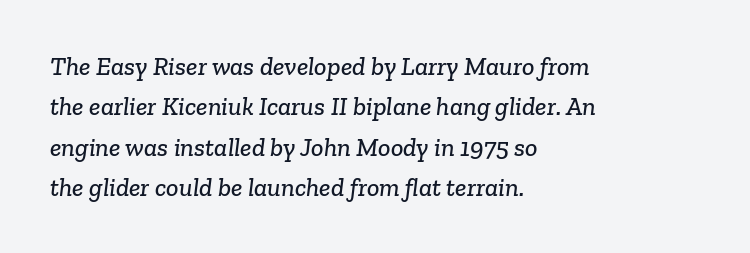
The image shows 26 px text type; set left-aligned, normal line spacing (1.55x), normal letter spacing, not underlined.
